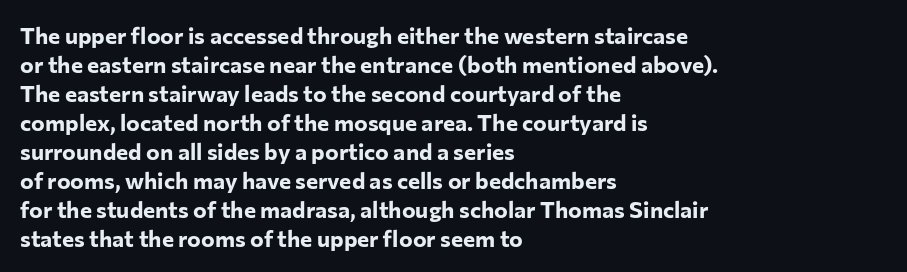
The typography opts for an upright posture over an oblique one. What weight is shown? A full bold with thick strokes. How would I describe the line gaps? Plain and ordinary. Each line starts at the same left margin while the right side varies.
